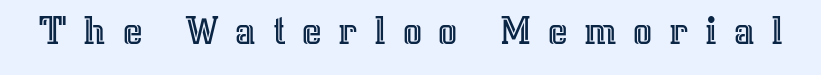
{"italic": "no", "width": "normal", "x_height": "medium", "monospaced": "no", "underline": "no", "letter_spacing": "wide", "letter_spacing_em": 0.39, "glyph_px": 42}
